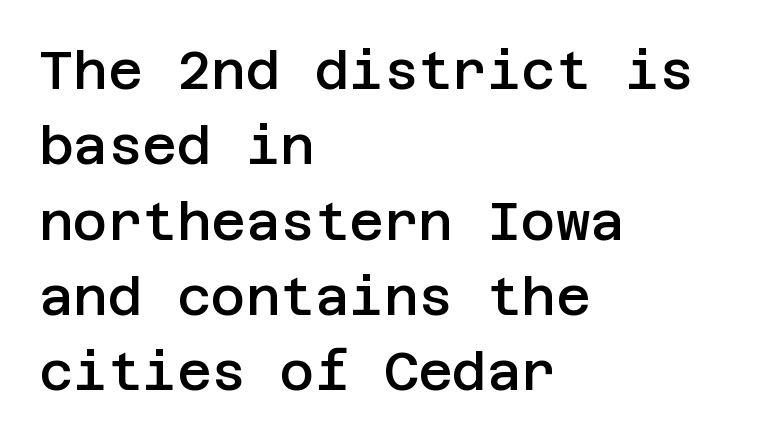
Reading down the column, the eye jumps a familiar distance to each next line. Typographic density is moderately raised because the face is semibold. The passage shown has conventional tracking throughout. Every row of glyphs begins at an identical x-position on the left.
